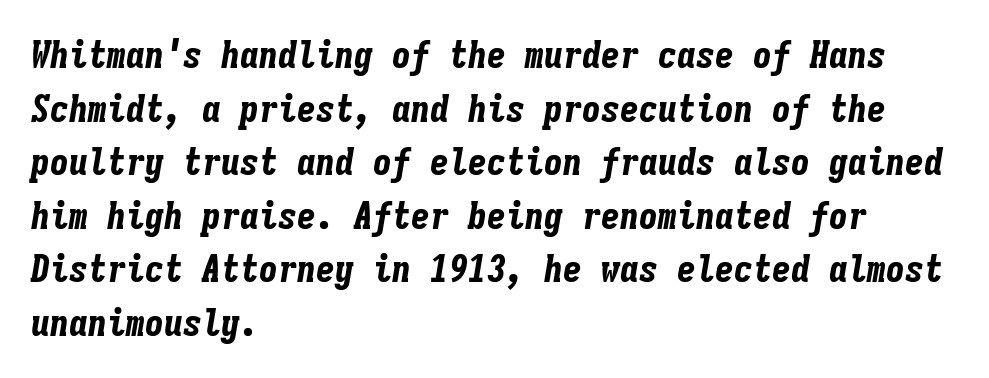
The image shows 38 px bold, condensed type, italic (leaning right), monospaced; set left-aligned, normal line spacing (1.41x), normal letter spacing, not underlined; low stroke contrast and a medium x-height.
